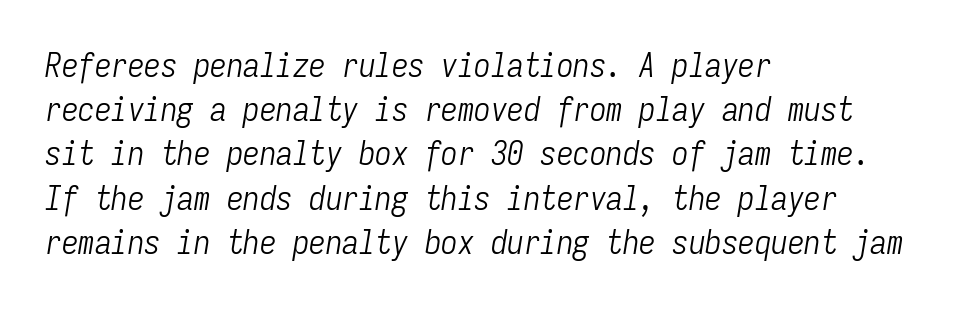
Q: Is the text bold? A: No.
Q: Is the text italic (slanted)? A: Yes, it leans right by about 9 degrees.
Q: Is the text underlined? A: No.
Q: How is the paragraph aligned? A: Left-aligned.
Q: Is the spacing between letters normal or unusually wide? A: Normal.
Q: Is the spacing between lines tight, normal or loose? A: Normal.
Q: Width (condensed, normal, or wide)? A: Condensed.
Q: Stroke contrast? A: Low.
Q: x-height? A: Medium.
Q: Monospaced? A: Yes.
